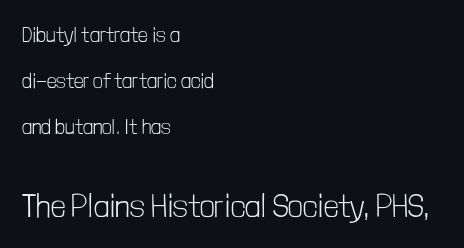
The image shows 32 px light, condensed sans-serif type, upright; set left-aligned, loose line spacing (2.2x), normal letter spacing, not underlined; the second (bottom) block is 1.52x larger; low stroke contrast and a medium x-height.
